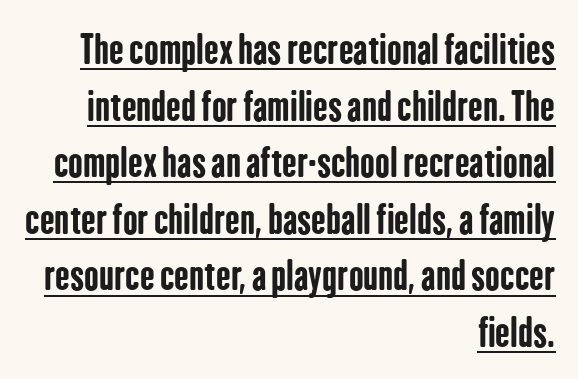
{"serif": "no", "italic": "no", "bold": "yes", "weight": "bold", "width": "condensed", "stroke_contrast": "low", "x_height": "medium", "monospaced": "no", "underline": "yes", "align": "right", "line_spacing": "normal", "line_spacing_ratio": 1.45, "letter_spacing": "normal", "letter_spacing_em": 0.0, "glyph_px": 39}
